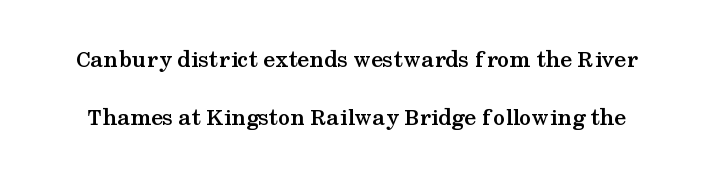
Q: Is the text bold? A: Yes.
Q: Is the text italic (slanted)? A: No, it is upright.
Q: Is the text underlined? A: No.
Q: Is the spacing between letters normal or unusually wide? A: Normal.
Q: Is the spacing between lines tight, normal or loose? A: Loose.
